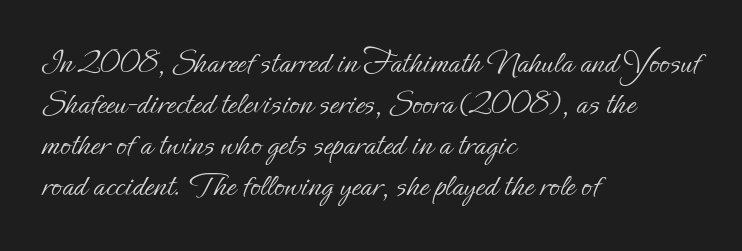
The zone under the glyphs is completely vacant. The letterforms sit at book weight or below. The paragraph has a hard left edge and a soft right edge. Between one letter and the next there's only the usual sliver of space.
